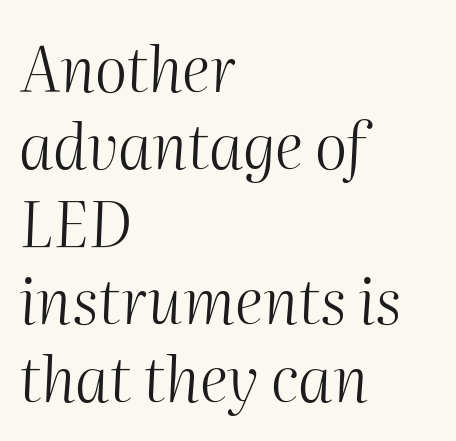
Summary of vertical rhythm: regular, with standard interline spacing. The foot of each line stays bare and open. Tracking here is standard; glyphs follow each other at the usual distance. In CSS terms this would be text-align: left.
